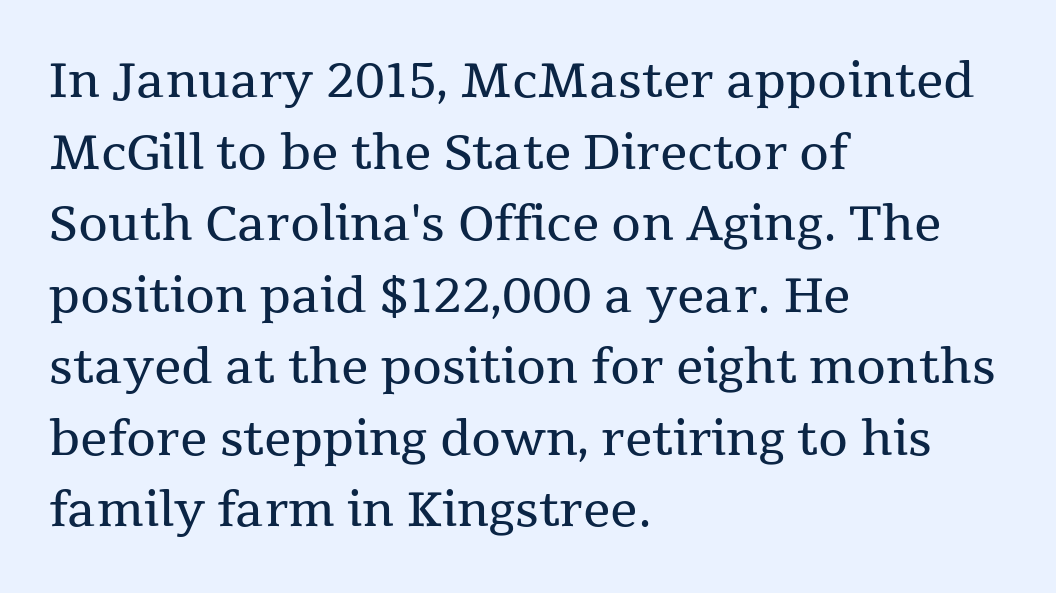
The image shows 48 px regular-weight serif type, upright; set left-aligned, normal line spacing (1.49x), normal letter spacing, not underlined; medium stroke contrast and a medium x-height.
